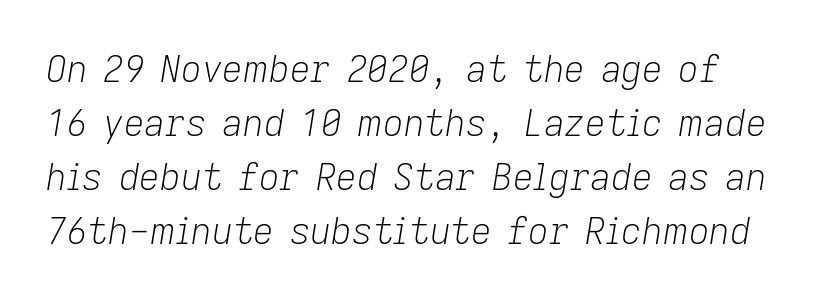
The image shows 36 px light type, italic (leaning right); set normal line spacing (1.5x), normal letter spacing, not underlined; low stroke contrast and a medium x-height.
